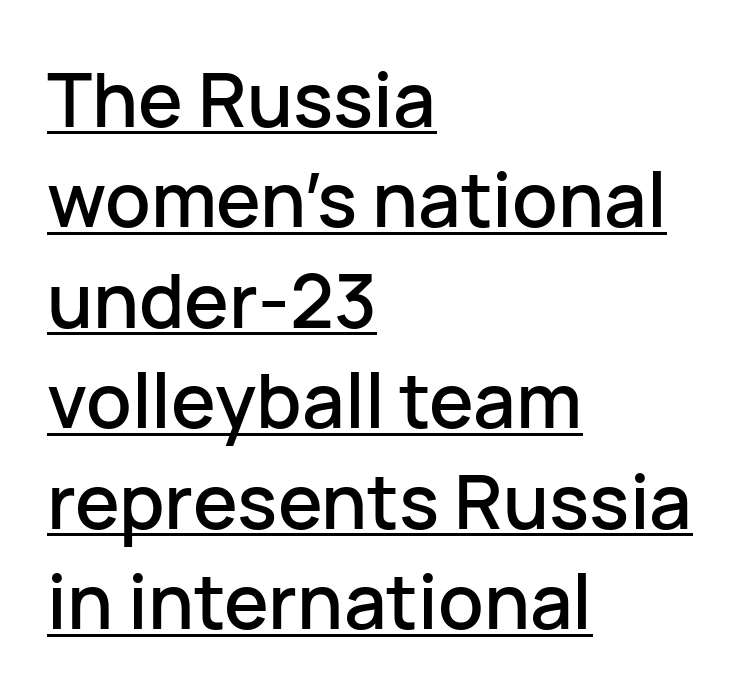
A roman cut, with each character standing at attention. Compared with a centered layout, this one pins lines to the left instead. The face used here appears with an underline applied. How would I describe the line gaps? Plain and ordinary. Here the designer chose a conventional face with non-uniform glyph widths. Are there feet on the stems? There aren't — it's a sans.
